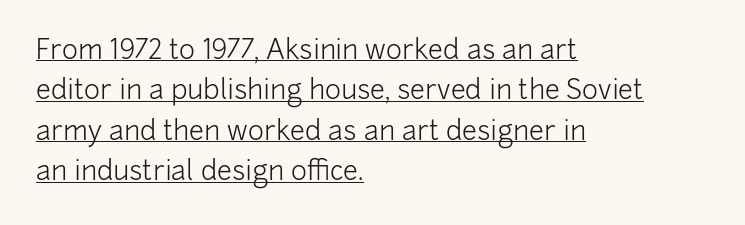
Q: Is the text bold? A: No.
Q: Is the text italic (slanted)? A: No, it is upright.
Q: Is the text underlined? A: Yes.
Q: How is the paragraph aligned? A: Left-aligned.
Q: Is the spacing between letters normal or unusually wide? A: Normal.
Q: Is the spacing between lines tight, normal or loose? A: Normal.
